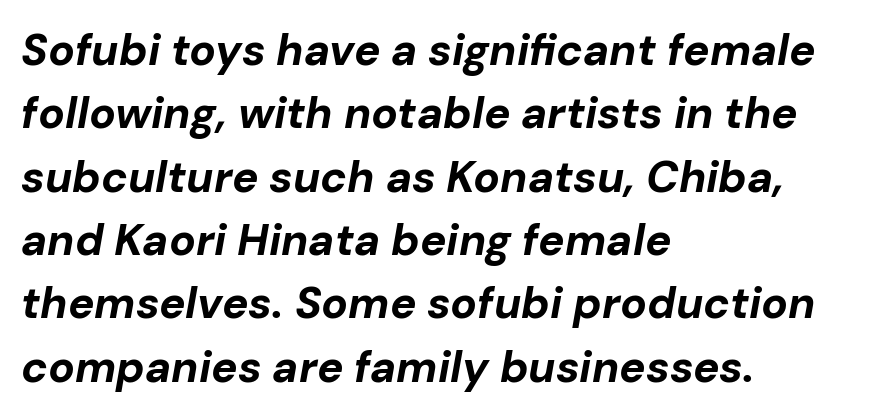
The image shows 44 px bold type, italic (leaning right); set left-aligned, normal line spacing (1.44x), normal letter spacing, not underlined; low stroke contrast and a medium x-height.
